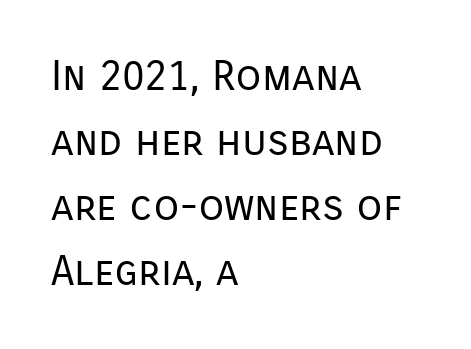
Q: Is the text bold? A: No.
Q: Is the text italic (slanted)? A: No, it is upright.
Q: Is the typeface a serif or a sans-serif typeface? A: Sans-serif.
Q: Is the text underlined? A: No.
Q: How is the paragraph aligned? A: Left-aligned.
Q: Is the spacing between letters normal or unusually wide? A: Normal.
Q: Is the spacing between lines tight, normal or loose? A: Normal.
Q: Width (condensed, normal, or wide)? A: Normal.
Q: Stroke contrast? A: Low.
Q: x-height? A: Medium.
Q: Monospaced? A: No.
